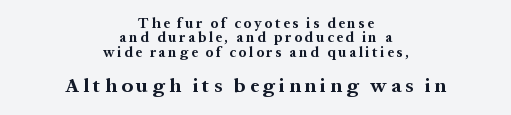
Substantial extra tracking has been applied to these lines. Every character sits straight up, as roman type does. Only glyphs here, with clear space below each row. If you squint, the bottom block still reads clearly — it's the larger of the two. The rendering uses a small line-height, squeezing the rows.
